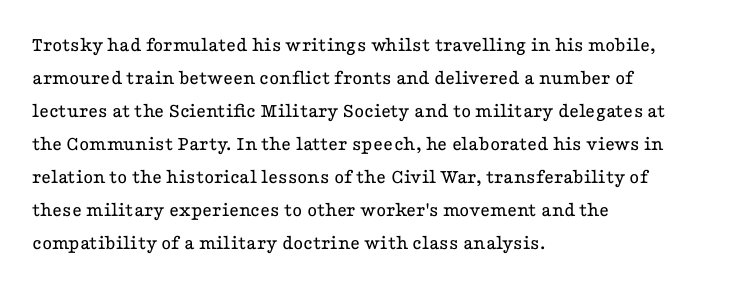
Q: Is the text bold? A: No.
Q: Is the text italic (slanted)? A: No, it is upright.
Q: Is the text underlined? A: No.
Q: How is the paragraph aligned? A: Left-aligned.
Q: Is the spacing between letters normal or unusually wide? A: Normal.
Q: Is the spacing between lines tight, normal or loose? A: Normal.
